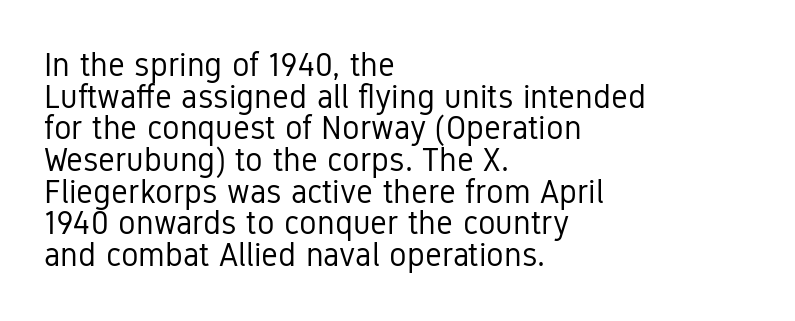
Ascenders rise straight up at ninety degrees. These lines are composed in type without serifs. The space between consecutive lines is stingy. The rag falls on the right side of this text block. Proportional: the letters do not fall into vertical columns.
